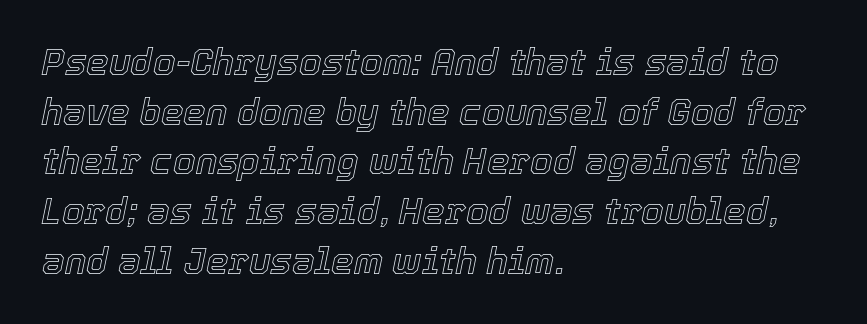
Q: Is the text italic (slanted)? A: Yes, it leans right by about 12 degrees.
Q: Is the text underlined? A: No.
Q: How is the paragraph aligned? A: Left-aligned.
Q: Is the spacing between letters normal or unusually wide? A: Normal.
Q: Is the spacing between lines tight, normal or loose? A: Normal.
Q: Width (condensed, normal, or wide)? A: Normal.
Q: x-height? A: Medium.
Q: Monospaced? A: No.
